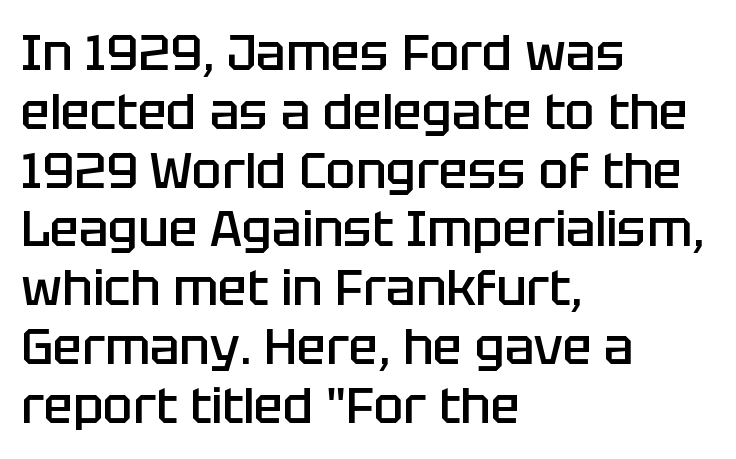
The image shows 49 px semibold sans-serif type, upright; set left-aligned, line spacing 1.2x, normal letter spacing, not underlined; low stroke contrast and a large x-height.
